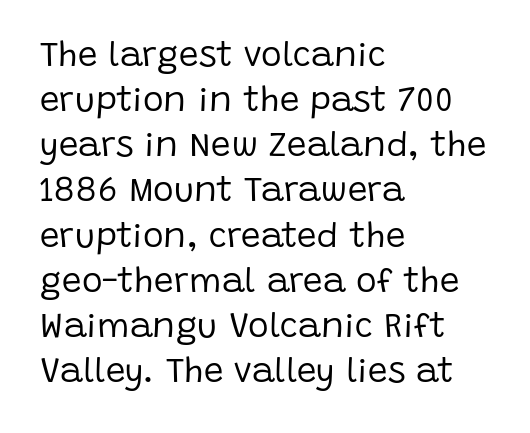
The strip under each line holds only bare page. The axis of the letterforms is exactly vertical. Varying glyph widths throughout — classic text-font behaviour. Does the copy run flush right? No — it runs flush left. Letterform terminals end flat and unadorned throughout the passage. The block of text has a typical density, with ordinary space between rows.
